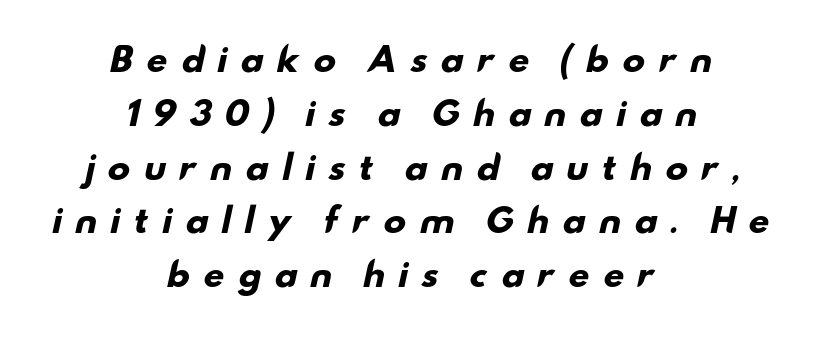
{"serif": "no", "bold": "yes", "weight": "heavy", "width": "wide", "stroke_contrast": "low", "x_height": "small", "monospaced": "no", "underline": "no", "align": "center", "line_spacing": "normal", "line_spacing_ratio": 1.63, "letter_spacing": "wide", "letter_spacing_em": 0.37, "glyph_px": 33}
